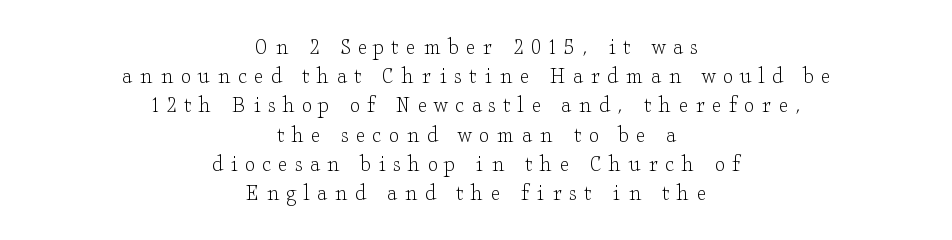
{"italic": "no", "bold": "no", "underline": "no", "align": "center", "line_spacing_ratio": 1.17, "letter_spacing": "wide", "letter_spacing_em": 0.29, "glyph_px": 25}
